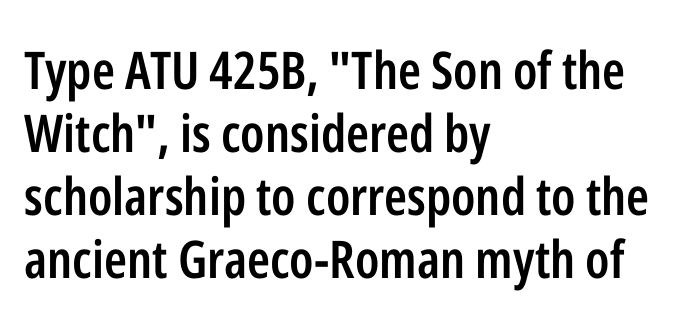
Q: Is the text bold? A: Semi-bold.
Q: Is the text italic (slanted)? A: No, it is upright.
Q: Is the typeface a serif or a sans-serif typeface? A: Sans-serif.
Q: Is the text underlined? A: No.
Q: How is the paragraph aligned? A: Left-aligned.
Q: Is the spacing between letters normal or unusually wide? A: Normal.
Q: Width (condensed, normal, or wide)? A: Condensed.
Q: Stroke contrast? A: Low.
Q: x-height? A: Medium.
Q: Monospaced? A: No.
